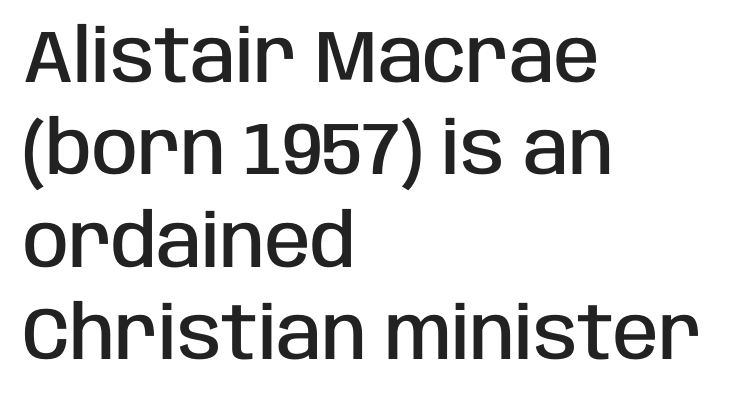
Q: Is the text bold? A: Semi-bold.
Q: Is the text italic (slanted)? A: No, it is upright.
Q: Is the typeface a serif or a sans-serif typeface? A: Sans-serif.
Q: Is the text underlined? A: No.
Q: How is the paragraph aligned? A: Left-aligned.
Q: Is the spacing between letters normal or unusually wide? A: Normal.
Q: Is the spacing between lines tight, normal or loose? A: Normal.
Q: Width (condensed, normal, or wide)? A: Condensed.
Q: Stroke contrast? A: Low.
Q: x-height? A: Large.
Q: Monospaced? A: No.
